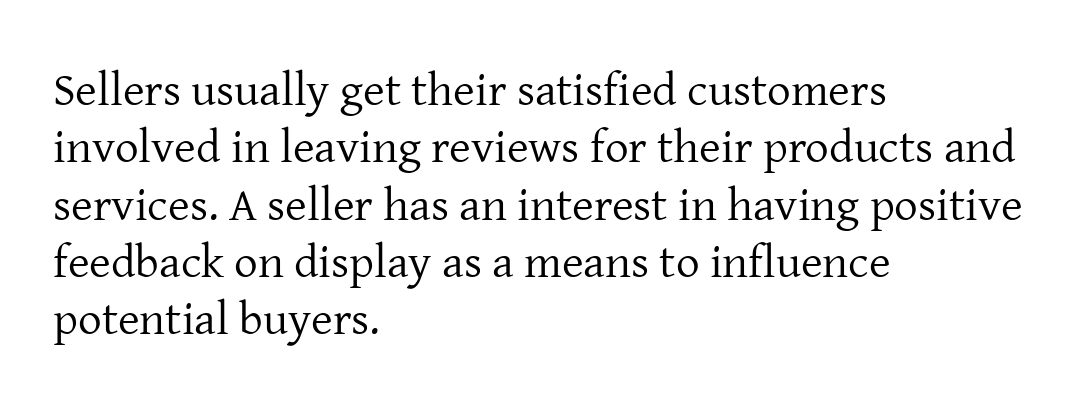
{"serif": "yes", "italic": "no", "bold": "no", "weight": "regular", "width": "normal", "stroke_contrast": "low", "x_height": "medium", "monospaced": "no", "underline": "no", "align": "left", "line_spacing_ratio": 1.22, "letter_spacing": "normal", "letter_spacing_em": 0.0, "glyph_px": 47}
